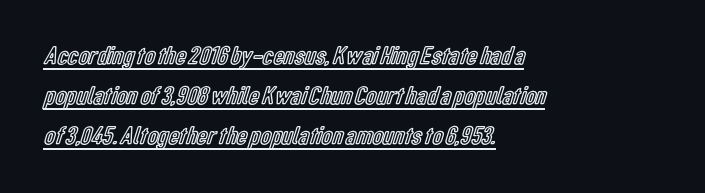
{"underline": "yes", "align": "left", "line_spacing": "normal", "line_spacing_ratio": 1.53, "letter_spacing": "normal", "letter_spacing_em": 0.0, "glyph_px": 26}
